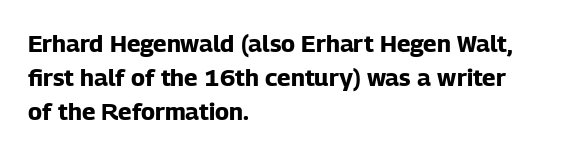
The image shows 24 px bold type, upright; set left-aligned, normal line spacing (1.41x), normal letter spacing, not underlined.
